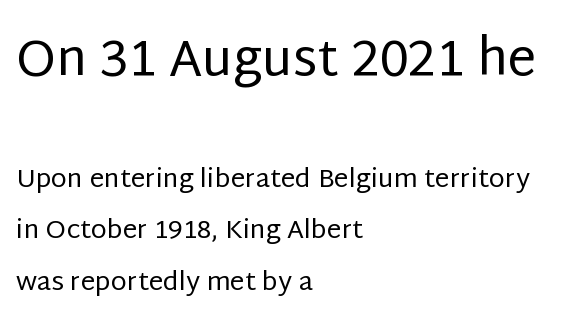
Q: Is the text bold? A: No.
Q: Is the text italic (slanted)? A: No, it is upright.
Q: Is the typeface a serif or a sans-serif typeface? A: Sans-serif.
Q: Is the text underlined? A: No.
Q: How is the paragraph aligned? A: Left-aligned.
Q: Is the spacing between letters normal or unusually wide? A: Normal.
Q: Is the spacing between lines tight, normal or loose? A: Loose.
Q: Which block of text is set in a larger size, the first (top) or the second (bottom)? A: The first (top) one.
Q: Width (condensed, normal, or wide)? A: Normal.
Q: Stroke contrast? A: Low.
Q: x-height? A: Large.
Q: Monospaced? A: No.
